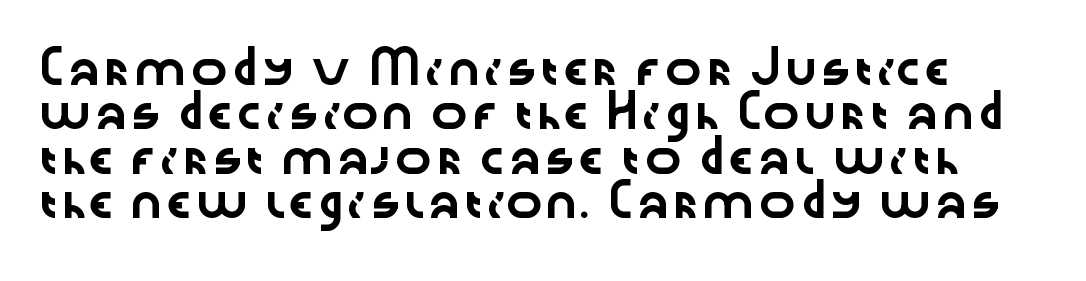
{"serif": "no", "italic": "no", "width": "wide", "stroke_contrast": "low", "x_height": "medium", "monospaced": "no", "underline": "no", "line_spacing": "normal", "line_spacing_ratio": 1.43, "letter_spacing": "normal", "letter_spacing_em": 0.0, "glyph_px": 31}
